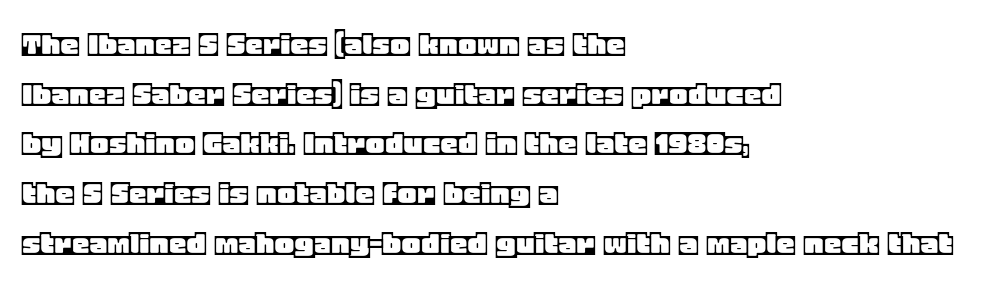
Q: Is the text italic (slanted)? A: No, it is upright.
Q: Is the text underlined? A: No.
Q: How is the paragraph aligned? A: Left-aligned.
Q: Is the spacing between letters normal or unusually wide? A: Normal.
Q: Is the spacing between lines tight, normal or loose? A: Normal.
Q: Width (condensed, normal, or wide)? A: Normal.
Q: x-height? A: Large.
Q: Monospaced? A: No.
